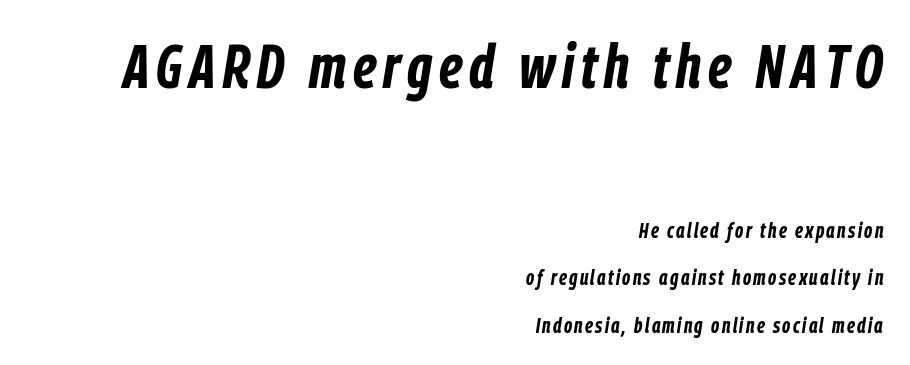
{"italic": "yes", "lean": "right", "slant_degrees": 9, "bold": "yes", "weight": "bold", "width": "condensed", "stroke_contrast": "low", "x_height": "medium", "monospaced": "no", "underline": "no", "align": "right", "line_spacing": "loose", "line_spacing_ratio": 2.26, "larger_block": "first", "size_ratio": 2.95, "glyph_px": 62}
